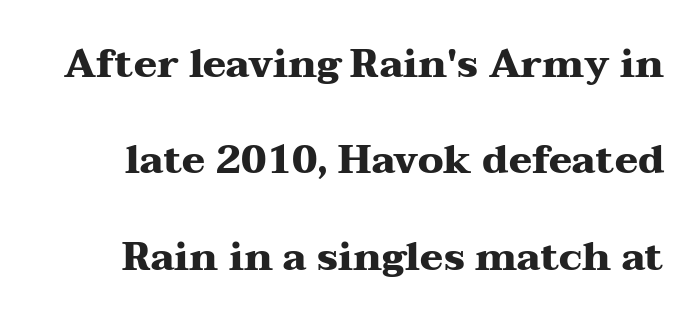
Q: Is the text bold? A: Yes.
Q: Is the text italic (slanted)? A: No, it is upright.
Q: Is the typeface a serif or a sans-serif typeface? A: Serif.
Q: Is the text underlined? A: No.
Q: Is the spacing between letters normal or unusually wide? A: Normal.
Q: Is the spacing between lines tight, normal or loose? A: Loose.
Q: Width (condensed, normal, or wide)? A: Wide.
Q: Stroke contrast? A: Medium.
Q: x-height? A: Medium.
Q: Monospaced? A: No.
